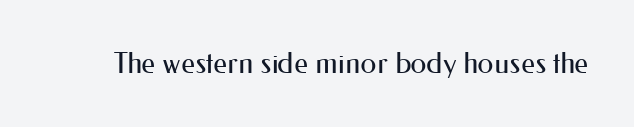
{"serif": "no", "italic": "no", "bold": "no", "weight": "regular", "width": "normal", "stroke_contrast": "medium", "x_height": "small", "monospaced": "no", "underline": "no", "letter_spacing": "normal", "letter_spacing_em": 0.0, "glyph_px": 29}
